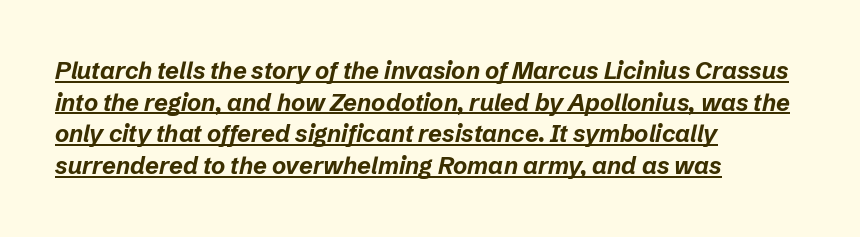
{"italic": "yes", "lean": "right", "slant_degrees": 12, "bold": "yes", "underline": "yes", "align": "left", "line_spacing": "normal", "line_spacing_ratio": 1.32, "letter_spacing": "normal", "letter_spacing_em": 0.0, "glyph_px": 24}
